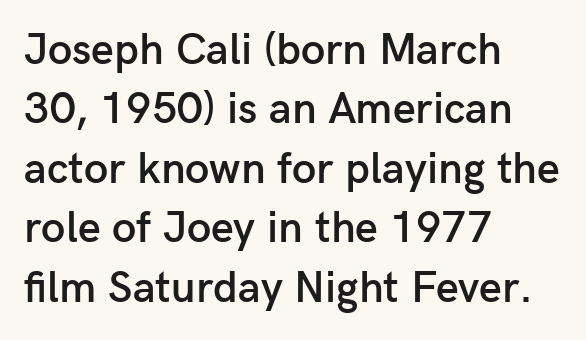
The image shows 44 px semibold sans-serif type, upright; set left-aligned, normal line spacing (1.35x), normal letter spacing, not underlined; low stroke contrast and a medium x-height.
